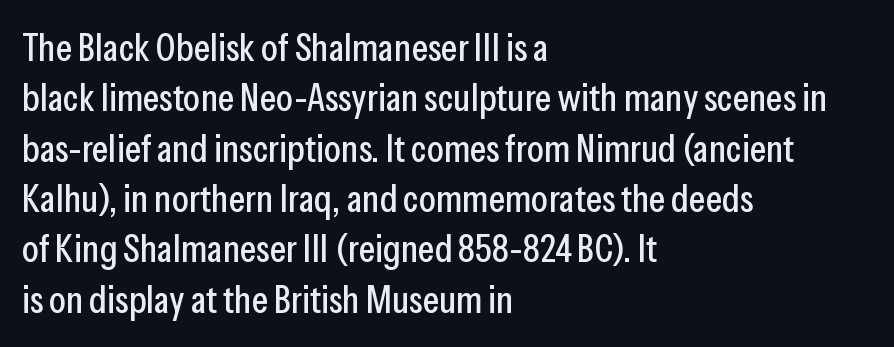
{"serif": "no", "italic": "no", "width": "condensed", "stroke_contrast": "low", "x_height": "medium", "monospaced": "no", "underline": "no", "align": "left", "line_spacing": "normal", "line_spacing_ratio": 1.29, "letter_spacing": "normal", "letter_spacing_em": 0.0, "glyph_px": 39}
